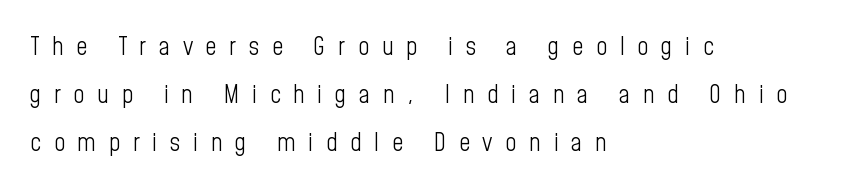
The type is letterspaced generously, with wide tracking. Decoration check: the copy has no underline. Weight: not bold — regular or lighter. Every character sits straight up, as roman type does.
